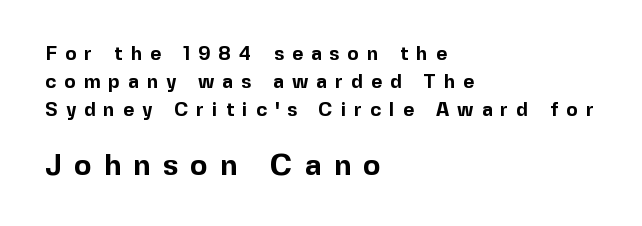
{"serif": "no", "italic": "no", "bold": "yes", "weight": "bold", "width": "normal", "x_height": "medium", "monospaced": "no", "underline": "no", "align": "left", "line_spacing": "normal", "line_spacing_ratio": 1.48, "letter_spacing": "wide", "letter_spacing_em": 0.43, "larger_block": "second", "size_ratio": 1.53, "glyph_px": 29}
